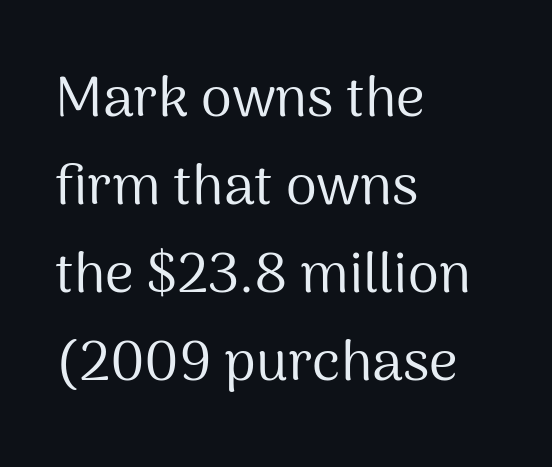
Q: Is the text bold? A: No.
Q: Is the text italic (slanted)? A: No, it is upright.
Q: Is the typeface a serif or a sans-serif typeface? A: Sans-serif.
Q: Is the text underlined? A: No.
Q: How is the paragraph aligned? A: Left-aligned.
Q: Is the spacing between letters normal or unusually wide? A: Normal.
Q: Is the spacing between lines tight, normal or loose? A: Normal.
Q: Width (condensed, normal, or wide)? A: Normal.
Q: Stroke contrast? A: Medium.
Q: x-height? A: Medium.
Q: Monospaced? A: No.
